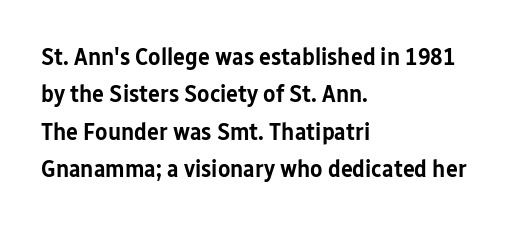
{"italic": "no", "bold": "semi", "underline": "no", "align": "left", "line_spacing": "normal", "line_spacing_ratio": 1.5, "letter_spacing": "normal", "letter_spacing_em": 0.0, "glyph_px": 25}
